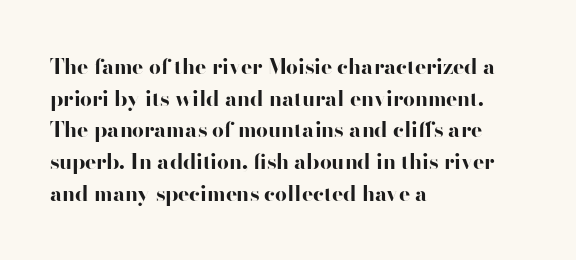
The image shows 21 px bold type, upright; set left-aligned, normal line spacing (1.51x), normal letter spacing, not underlined.
